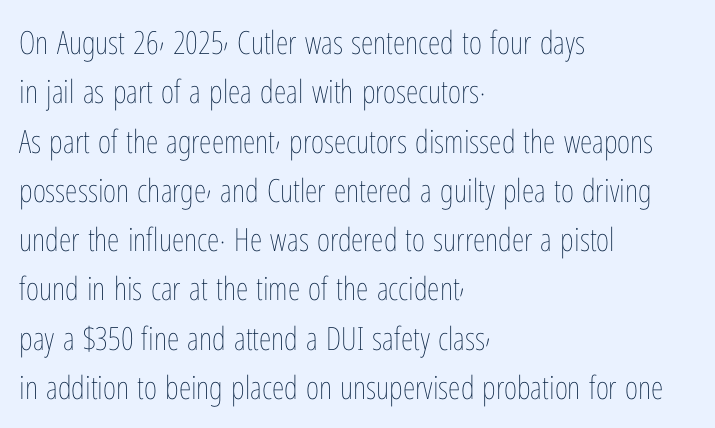
{"italic": "no", "bold": "no", "weight": "thin", "width": "condensed", "stroke_contrast": "low", "x_height": "medium", "monospaced": "no", "underline": "no", "align": "left", "line_spacing": "normal", "line_spacing_ratio": 1.54, "letter_spacing": "normal", "letter_spacing_em": 0.0, "glyph_px": 32}
